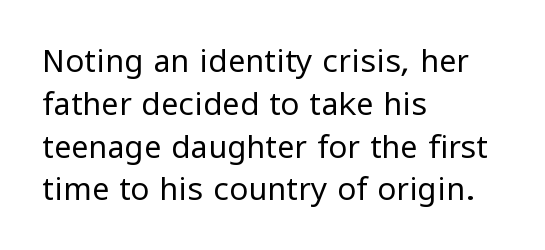
The image shows 31 px regular-weight sans-serif type, upright; set left-aligned, normal line spacing (1.38x), normal letter spacing, not underlined; low stroke contrast and a medium x-height.
